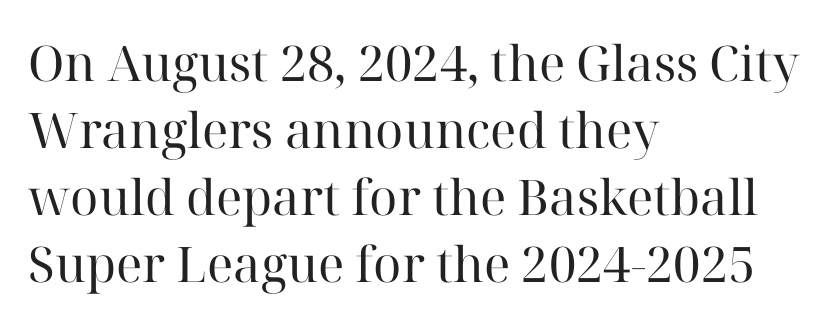
Nope, not italic — everything's standing straight. In terms of letterform style, serifs are clearly present. Unbolded letterforms with no extra heft. Spacing verdict: proportional, widths tailored to each character.
